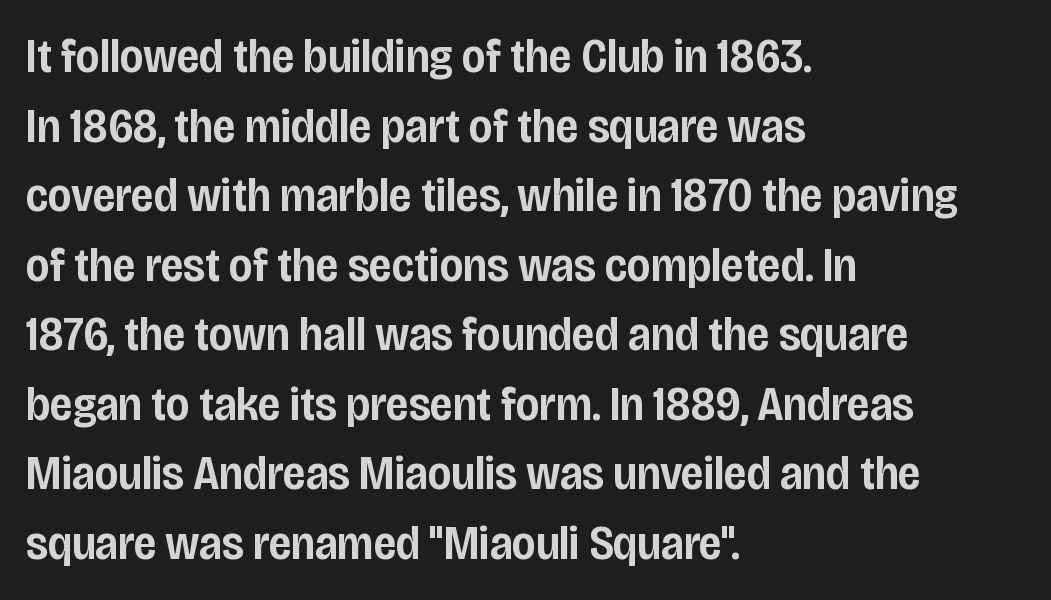
The image shows 49 px semibold, condensed sans-serif type, upright; set left-aligned, normal line spacing (1.42x), normal letter spacing, not underlined; low stroke contrast and a large x-height.
